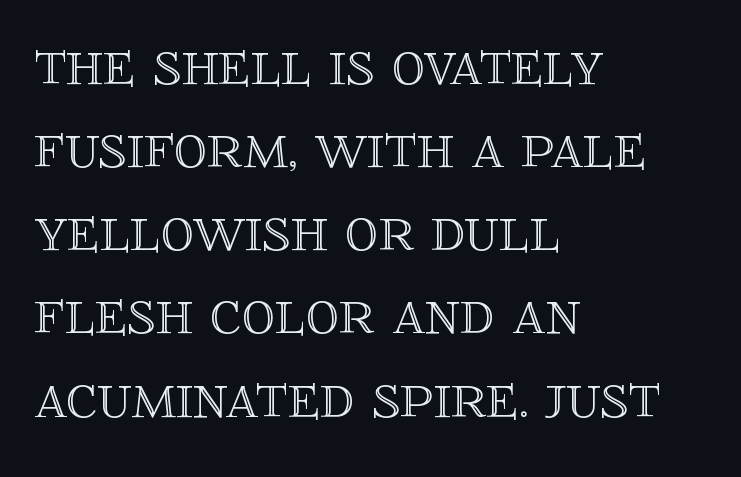
Q: Is the text italic (slanted)? A: No, it is upright.
Q: Is the text underlined? A: No.
Q: How is the paragraph aligned? A: Left-aligned.
Q: Is the spacing between letters normal or unusually wide? A: Normal.
Q: Is the spacing between lines tight, normal or loose? A: Normal.
Q: Width (condensed, normal, or wide)? A: Normal.
Q: x-height? A: Large.
Q: Monospaced? A: No.
